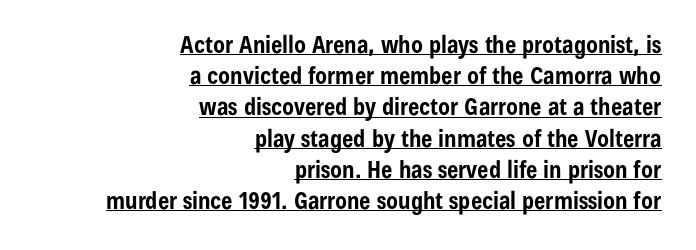
Q: Is the text bold? A: Yes.
Q: Is the text italic (slanted)? A: No, it is upright.
Q: Is the text underlined? A: Yes.
Q: How is the paragraph aligned? A: Right-aligned.
Q: Is the spacing between letters normal or unusually wide? A: Normal.
Q: Is the spacing between lines tight, normal or loose? A: Normal.
